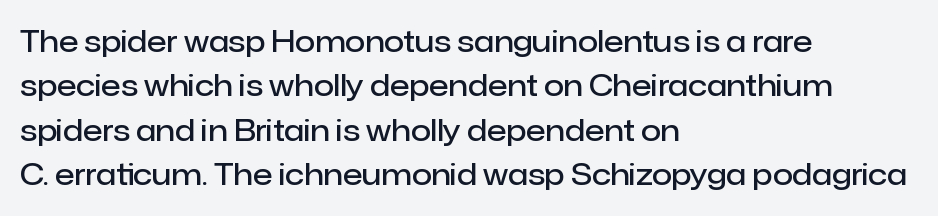
Q: Is the text bold? A: Semi-bold.
Q: Is the text italic (slanted)? A: No, it is upright.
Q: Is the typeface a serif or a sans-serif typeface? A: Sans-serif.
Q: Is the text underlined? A: No.
Q: How is the paragraph aligned? A: Left-aligned.
Q: Is the spacing between letters normal or unusually wide? A: Normal.
Q: Is the spacing between lines tight, normal or loose? A: Normal.
Q: Width (condensed, normal, or wide)? A: Normal.
Q: Stroke contrast? A: Low.
Q: x-height? A: Medium.
Q: Monospaced? A: No.
